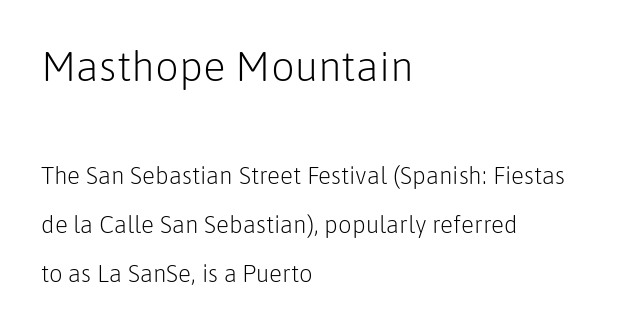
Each letter keeps its own natural width here, so spacing adapts to shape. The string is rendered with underlining switched off. The text was rendered using a sans face with plain stroke endings. This block would shrink considerably if given ordinary leading; it's expanded now. Do the letters lean? They stand straight. Nobody touched the tracking dial on this one.
